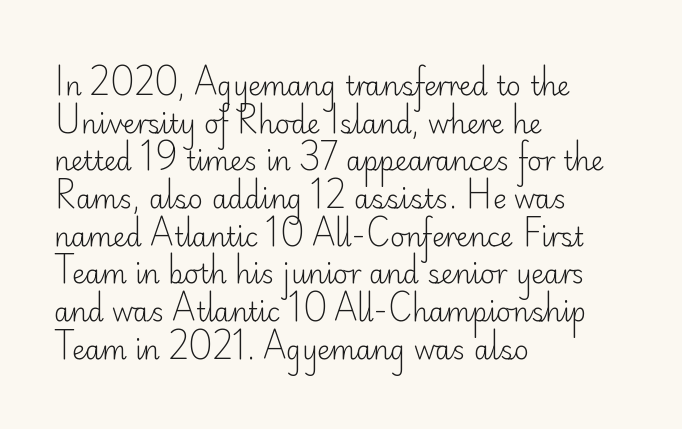
This sample is left-justified, so line endings fall wherever the words run out. Short note: letters normally spaced. These lines were composed using upright roman letters. Nothing heavy about these letters — not bold at all. The glyphs are unaccompanied by any horizontal stroke below them. Quick note: interline space is typical.
